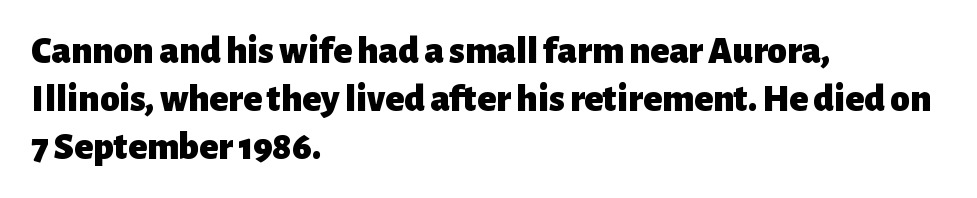
Q: Is the text bold? A: Yes.
Q: Is the text italic (slanted)? A: No, it is upright.
Q: Is the typeface a serif or a sans-serif typeface? A: Sans-serif.
Q: Is the text underlined? A: No.
Q: How is the paragraph aligned? A: Left-aligned.
Q: Is the spacing between letters normal or unusually wide? A: Normal.
Q: Width (condensed, normal, or wide)? A: Normal.
Q: Stroke contrast? A: Low.
Q: x-height? A: Medium.
Q: Monospaced? A: No.
